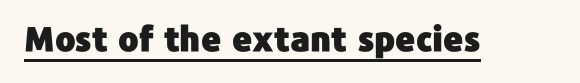
The image shows 34 px sans-serif type, upright; set normal letter spacing, underlined; low stroke contrast and a medium x-height.
